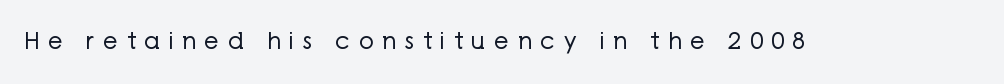
Q: Is the text bold? A: No.
Q: Is the text italic (slanted)? A: No, it is upright.
Q: Is the text underlined? A: No.
Q: Is the spacing between letters normal or unusually wide? A: Unusually wide.
